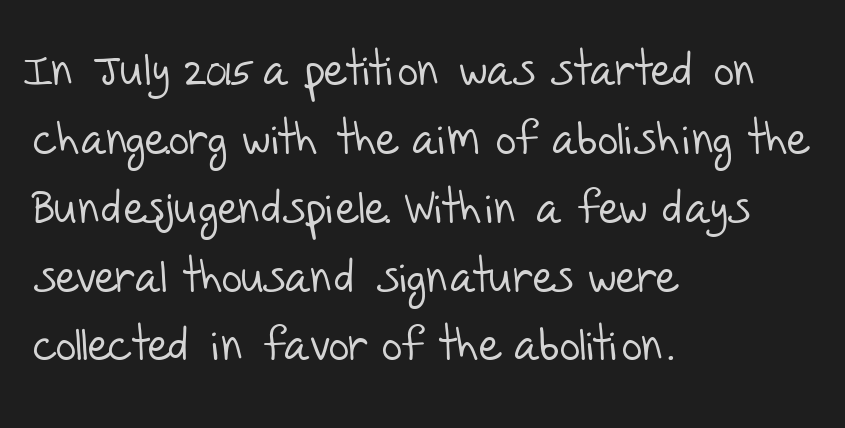
The image shows 45 px light sans-serif type; set left-aligned, normal line spacing (1.53x), normal letter spacing, not underlined; low stroke contrast and a large x-height.
